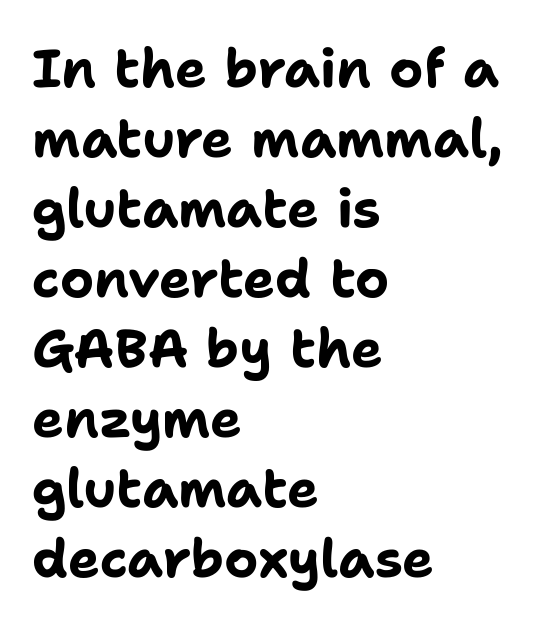
The image shows 53 px bold sans-serif type, upright; set left-aligned, normal line spacing (1.32x), normal letter spacing, not underlined; low stroke contrast and a medium x-height.
